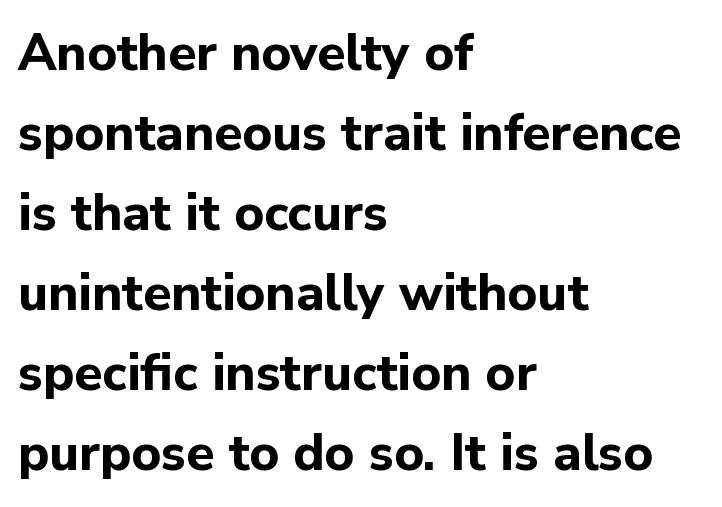
{"serif": "no", "italic": "no", "bold": "yes", "weight": "bold", "width": "normal", "stroke_contrast": "low", "x_height": "medium", "monospaced": "no", "underline": "no", "align": "left", "line_spacing": "normal", "line_spacing_ratio": 1.57, "letter_spacing": "normal", "letter_spacing_em": 0.0, "glyph_px": 51}
